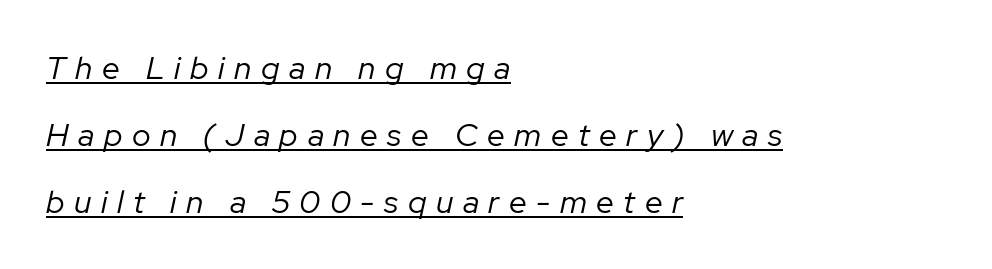
The image shows 32 px regular-weight type, italic (leaning right); set left-aligned, loose line spacing (2.09x), unusually wide letter spacing (+0.3 em), underlined; low stroke contrast and a medium x-height.
